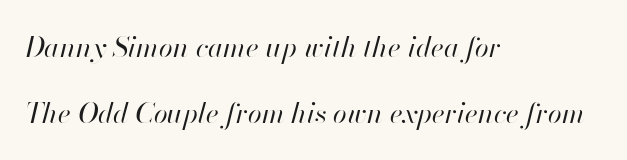
The rendering uses natural spacing where letterforms have individual widths. Casual observation: everything's shoved over to the left. Nobody drew a line under any word here. Counters stay open thanks to moderate or lighter strokes. The rendering applies a slant to the glyphs. Leading: increased.
